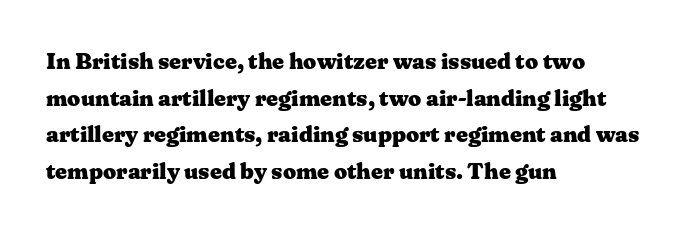
The image shows 23 px bold type, upright; set left-aligned, normal line spacing (1.59x), normal letter spacing, not underlined.
